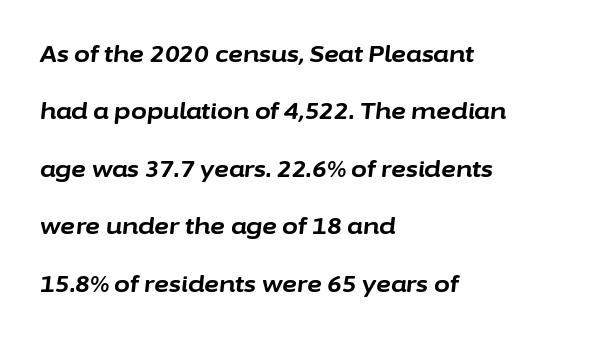
{"italic": "yes", "lean": "right", "slant_degrees": 6, "bold": "yes", "underline": "no", "align": "left", "line_spacing": "loose", "line_spacing_ratio": 2.5, "letter_spacing": "normal", "letter_spacing_em": 0.0, "glyph_px": 23}
